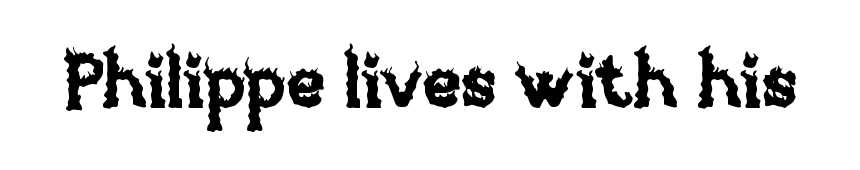
Q: Is the text italic (slanted)? A: No, it is upright.
Q: Is the text underlined? A: No.
Q: Is the spacing between letters normal or unusually wide? A: Normal.
Q: Width (condensed, normal, or wide)? A: Normal.
Q: Stroke contrast? A: Low.
Q: x-height? A: Large.
Q: Monospaced? A: No.
